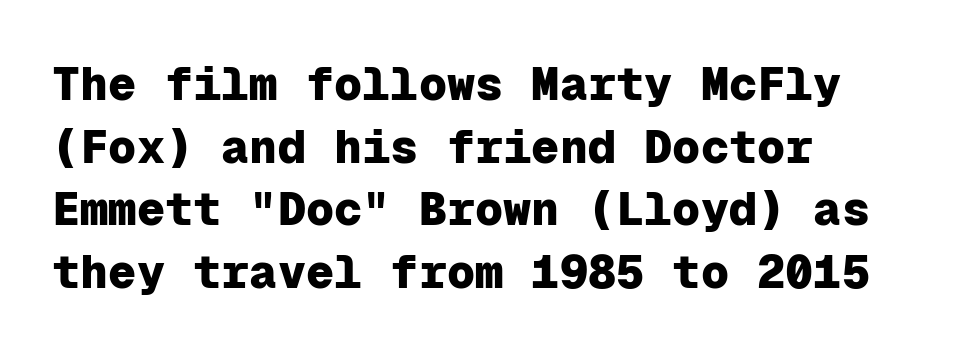
Font category for this specimen: sans-serif. Every stem runs plumb, perpendicular to the baseline. The typesetting leans heavy: a genuine bold. The letters march in equal steps, a hallmark of fixed-pitch type.
